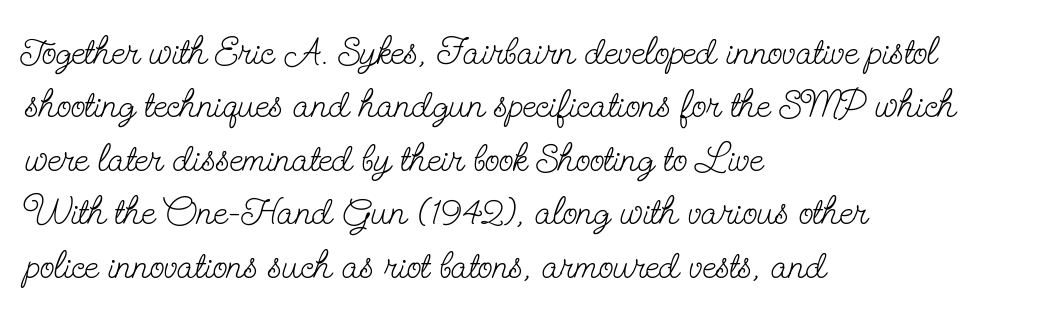
Q: Is the text bold? A: No.
Q: Is the text italic (slanted)? A: Yes.
Q: Is the typeface a serif or a sans-serif typeface? A: Serif.
Q: Is the text underlined? A: No.
Q: How is the paragraph aligned? A: Left-aligned.
Q: Is the spacing between letters normal or unusually wide? A: Normal.
Q: Is the spacing between lines tight, normal or loose? A: Normal.
Q: Width (condensed, normal, or wide)? A: Condensed.
Q: Stroke contrast? A: Low.
Q: x-height? A: Small.
Q: Monospaced? A: No.
